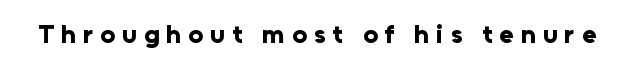
{"italic": "no", "bold": "yes", "underline": "no", "letter_spacing": "wide", "letter_spacing_em": 0.27, "glyph_px": 26}
